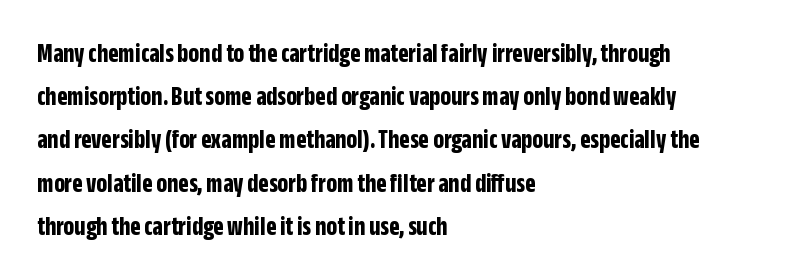
The image shows 27 px bold type, upright; set left-aligned, normal line spacing (1.6x), normal letter spacing, not underlined.
